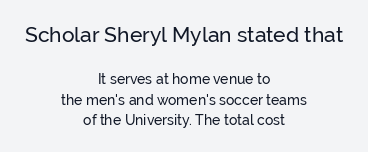
Q: Is the text italic (slanted)? A: No, it is upright.
Q: Is the text underlined? A: No.
Q: How is the paragraph aligned? A: Centered.
Q: Is the spacing between letters normal or unusually wide? A: Normal.
Q: Is the spacing between lines tight, normal or loose? A: Normal.
Q: Which block of text is set in a larger size, the first (top) or the second (bottom)? A: The first (top) one.
